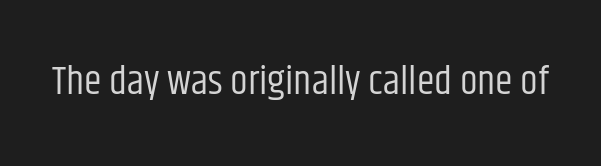
{"serif": "no", "italic": "no", "bold": "no", "weight": "regular", "width": "condensed", "stroke_contrast": "low", "x_height": "large", "monospaced": "no", "underline": "no", "letter_spacing": "normal", "letter_spacing_em": 0.0, "glyph_px": 40}
